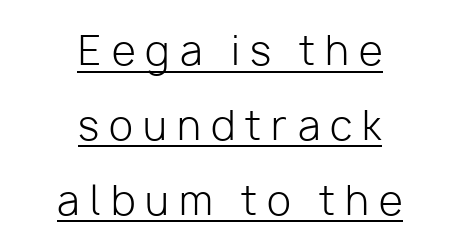
The image shows 39 px light sans-serif type, upright; set centered, loose line spacing (1.92x), unusually wide letter spacing (+0.26 em), underlined; low stroke contrast and a medium x-height.
